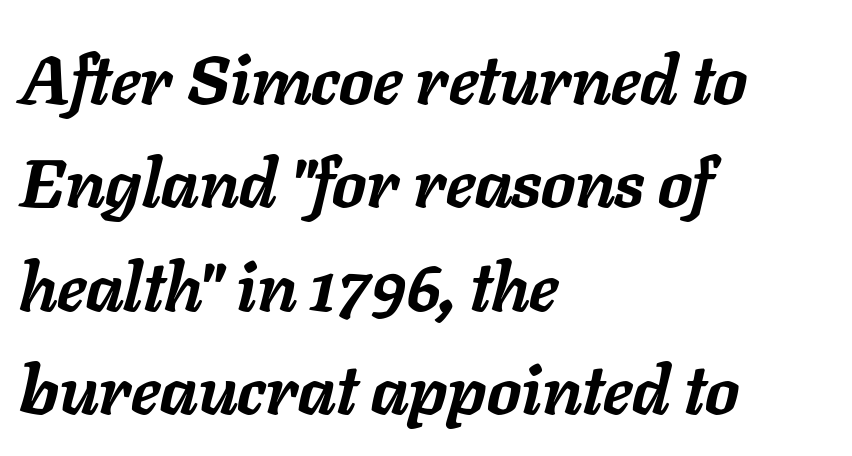
Q: Is the text bold? A: Yes.
Q: Is the text italic (slanted)? A: Yes, it leans right by about 11 degrees.
Q: Is the text underlined? A: No.
Q: How is the paragraph aligned? A: Left-aligned.
Q: Is the spacing between letters normal or unusually wide? A: Normal.
Q: Is the spacing between lines tight, normal or loose? A: Normal.
Q: Width (condensed, normal, or wide)? A: Normal.
Q: Stroke contrast? A: Low.
Q: x-height? A: Medium.
Q: Monospaced? A: No.
